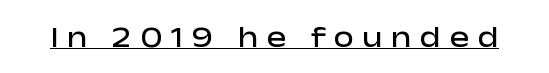
Q: Is the text bold? A: Semi-bold.
Q: Is the text italic (slanted)? A: No, it is upright.
Q: Is the typeface a serif or a sans-serif typeface? A: Sans-serif.
Q: Is the text underlined? A: Yes.
Q: Is the spacing between letters normal or unusually wide? A: Unusually wide.
Q: Width (condensed, normal, or wide)? A: Wide.
Q: Stroke contrast? A: Low.
Q: x-height? A: Medium.
Q: Monospaced? A: No.
